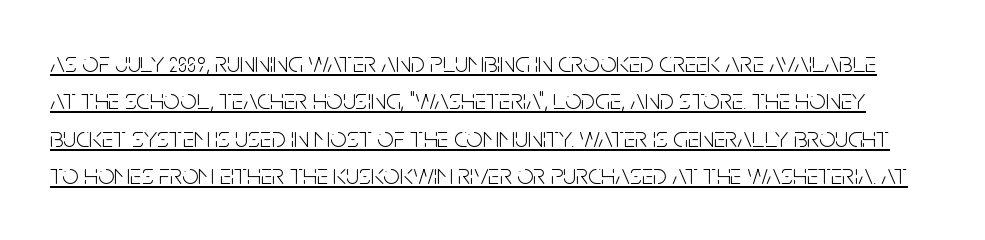
Q: Is the text bold? A: No.
Q: Is the text italic (slanted)? A: No, it is upright.
Q: Is the typeface a serif or a sans-serif typeface? A: Sans-serif.
Q: Is the text underlined? A: Yes.
Q: Is the spacing between letters normal or unusually wide? A: Normal.
Q: Is the spacing between lines tight, normal or loose? A: Normal.
Q: Width (condensed, normal, or wide)? A: Condensed.
Q: Stroke contrast? A: Low.
Q: x-height? A: Large.
Q: Monospaced? A: No.
